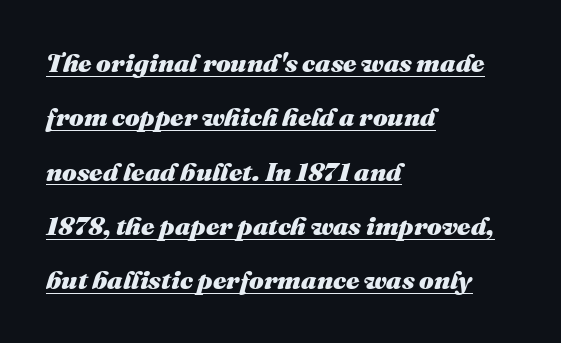
{"italic": "yes", "lean": "right", "slant_degrees": 16, "bold": "yes", "underline": "yes", "align": "left", "line_spacing": "loose", "line_spacing_ratio": 2.09, "letter_spacing": "normal", "letter_spacing_em": 0.0, "glyph_px": 26}
